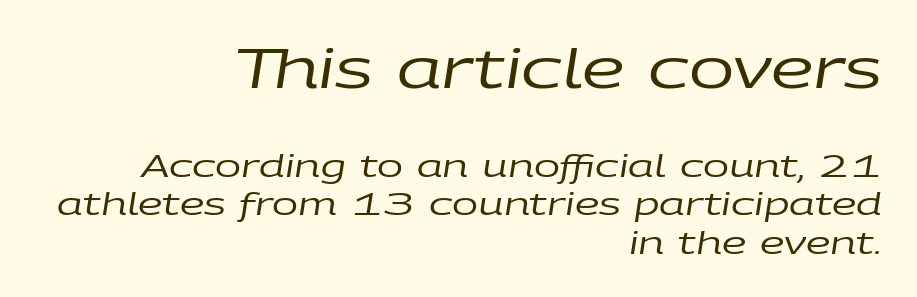
Q: Is the text bold? A: No.
Q: Is the text italic (slanted)? A: Yes, it leans right by about 9 degrees.
Q: Is the text underlined? A: No.
Q: How is the paragraph aligned? A: Right-aligned.
Q: Is the spacing between letters normal or unusually wide? A: Normal.
Q: Is the spacing between lines tight, normal or loose? A: Normal.
Q: Which block of text is set in a larger size, the first (top) or the second (bottom)? A: The first (top) one.
Q: Width (condensed, normal, or wide)? A: Wide.
Q: Stroke contrast? A: Low.
Q: x-height? A: Large.
Q: Monospaced? A: No.
